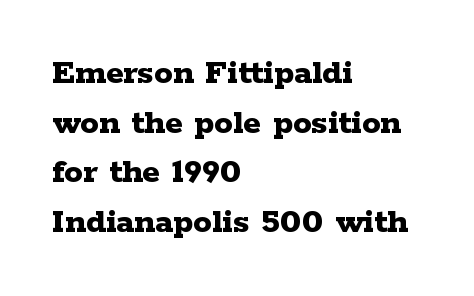
{"serif": "yes", "italic": "no", "bold": "yes", "weight": "bold", "width": "wide", "stroke_contrast": "low", "x_height": "medium", "monospaced": "no", "underline": "no", "align": "left", "line_spacing": "normal", "line_spacing_ratio": 1.34, "letter_spacing": "normal", "letter_spacing_em": 0.0, "glyph_px": 37}
